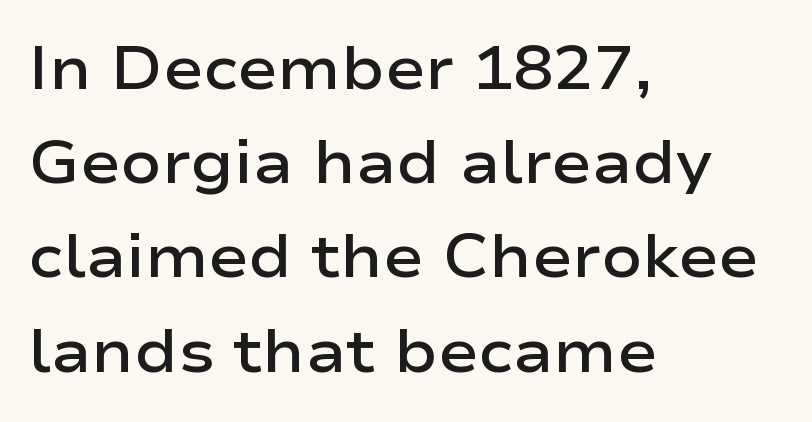
The rendering uses a semibold face; strokes are thickened but not to full bold. Vertical strokes here are truly vertical. The horizontal fit of the characters is conventional and even. The glyphs are unaccompanied by any horizontal stroke below them. The font family rendered here belongs to the sans-serif group. Is this a fixed-width face? No — the glyphs have proportional, varying widths.
